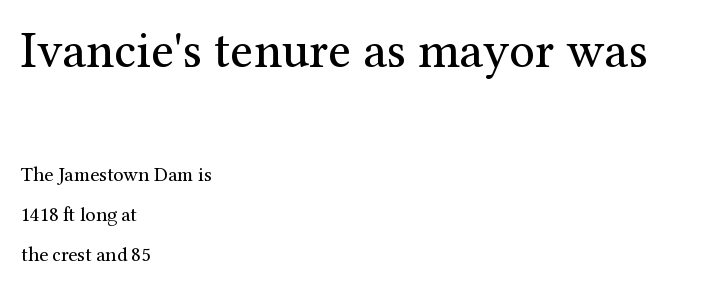
{"serif": "yes", "italic": "no", "bold": "no", "weight": "regular", "width": "normal", "stroke_contrast": "medium", "x_height": "medium", "monospaced": "no", "underline": "no", "align": "left", "line_spacing": "loose", "line_spacing_ratio": 1.99, "letter_spacing": "normal", "letter_spacing_em": 0.0, "larger_block": "first", "size_ratio": 2.55, "glyph_px": 51}
